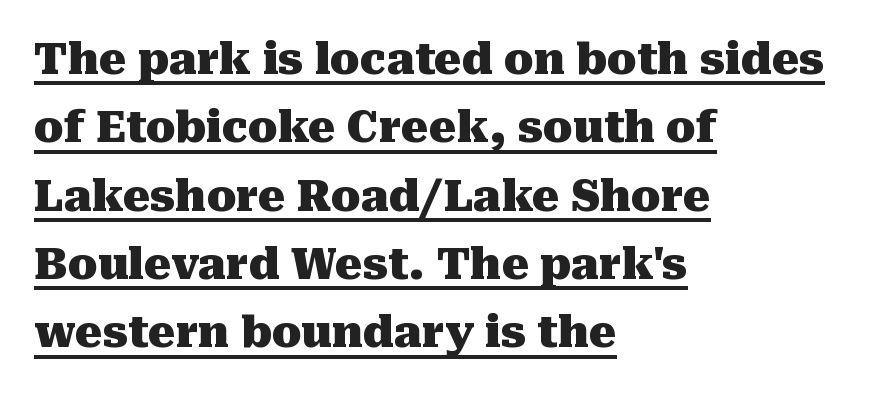
The image shows 43 px heavy serif type, upright; set left-aligned, normal line spacing (1.59x), normal letter spacing, underlined; medium stroke contrast and a medium x-height.
